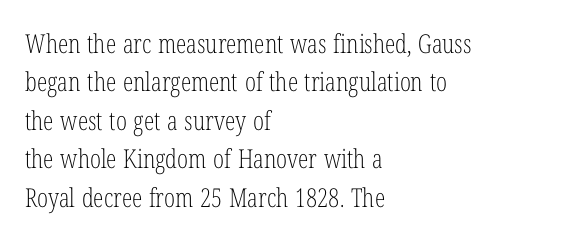
Q: Is the text bold? A: No.
Q: Is the text italic (slanted)? A: No, it is upright.
Q: Is the text underlined? A: No.
Q: How is the paragraph aligned? A: Left-aligned.
Q: Is the spacing between letters normal or unusually wide? A: Normal.
Q: Is the spacing between lines tight, normal or loose? A: Normal.
